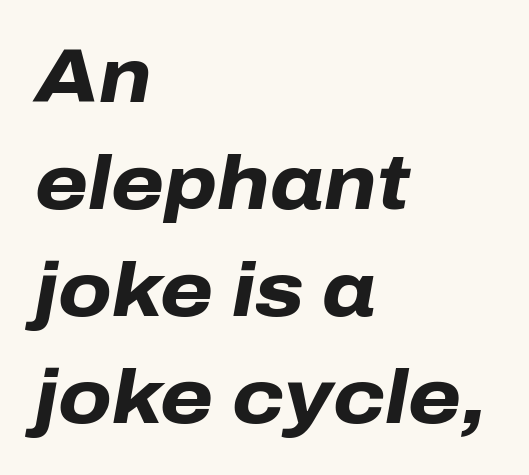
Q: Is the text bold? A: Yes.
Q: Is the text italic (slanted)? A: Yes, it leans right by about 10 degrees.
Q: Is the text underlined? A: No.
Q: How is the paragraph aligned? A: Left-aligned.
Q: Is the spacing between letters normal or unusually wide? A: Normal.
Q: Is the spacing between lines tight, normal or loose? A: Normal.
Q: Width (condensed, normal, or wide)? A: Normal.
Q: Stroke contrast? A: Low.
Q: x-height? A: Medium.
Q: Monospaced? A: No.
